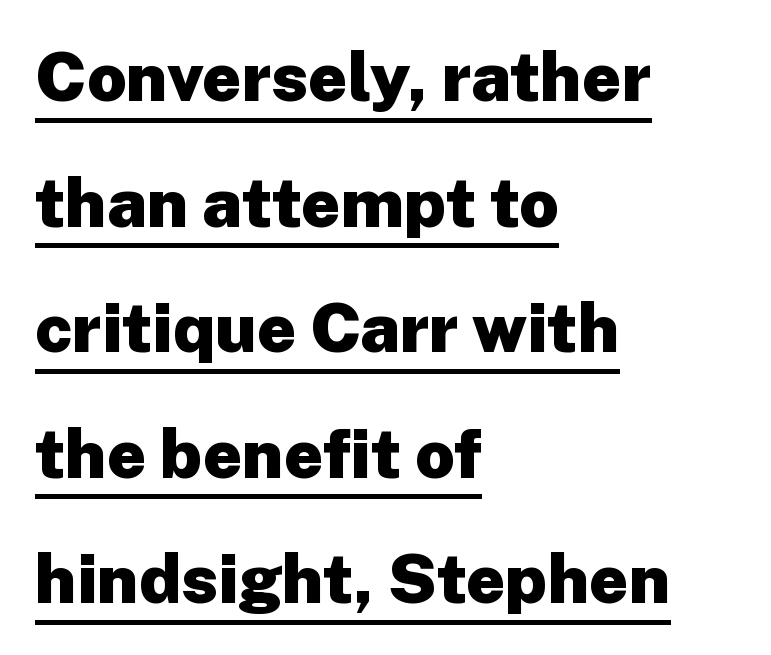
Q: Is the text bold? A: Yes.
Q: Is the text italic (slanted)? A: No, it is upright.
Q: Is the typeface a serif or a sans-serif typeface? A: Sans-serif.
Q: Is the text underlined? A: Yes.
Q: How is the paragraph aligned? A: Left-aligned.
Q: Is the spacing between letters normal or unusually wide? A: Normal.
Q: Width (condensed, normal, or wide)? A: Normal.
Q: Stroke contrast? A: Low.
Q: x-height? A: Medium.
Q: Monospaced? A: No.
